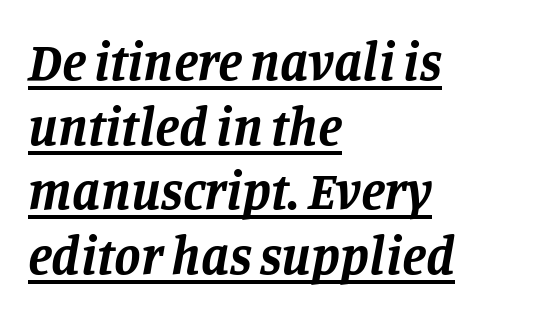
The image shows 53 px bold serif type, italic (leaning right); set left-aligned, line spacing 1.22x, normal letter spacing, underlined; low stroke contrast and a large x-height.
